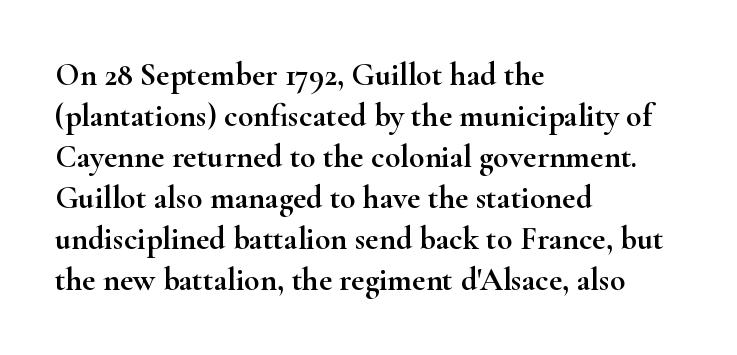
Q: Is the text italic (slanted)? A: No, it is upright.
Q: Is the typeface a serif or a sans-serif typeface? A: Serif.
Q: Is the text underlined? A: No.
Q: How is the paragraph aligned? A: Left-aligned.
Q: Is the spacing between letters normal or unusually wide? A: Normal.
Q: Is the spacing between lines tight, normal or loose? A: Normal.
Q: Width (condensed, normal, or wide)? A: Wide.
Q: Stroke contrast? A: High.
Q: x-height? A: Small.
Q: Monospaced? A: No.
